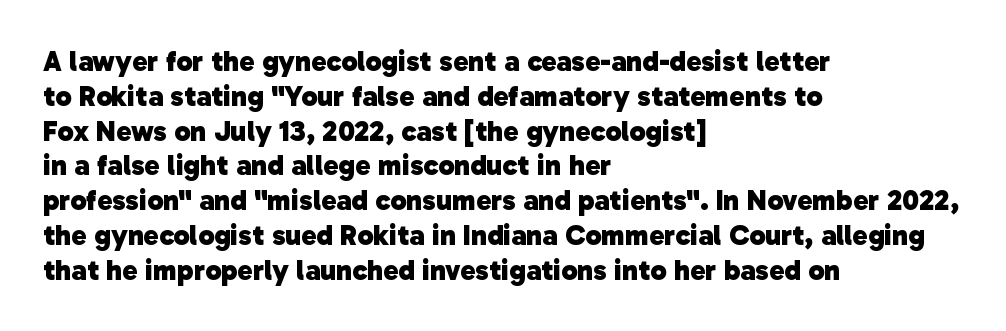
The image shows 29 px heavy sans-serif type; set left-aligned, line spacing 1.2x, normal letter spacing, not underlined; low stroke contrast and a medium x-height.
